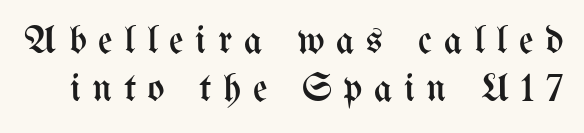
{"italic": "no", "bold": "no", "weight": "regular", "width": "condensed", "stroke_contrast": "medium", "x_height": "medium", "monospaced": "no", "underline": "no", "line_spacing_ratio": 1.19, "letter_spacing": "wide", "letter_spacing_em": 0.29, "glyph_px": 40}
